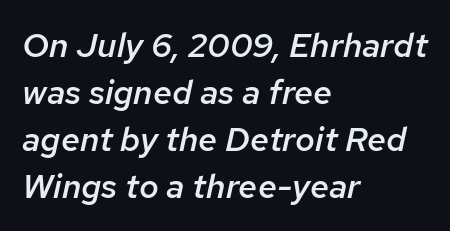
Q: Is the text bold? A: Semi-bold.
Q: Is the text italic (slanted)? A: Yes, it leans right by about 12 degrees.
Q: Is the text underlined? A: No.
Q: How is the paragraph aligned? A: Left-aligned.
Q: Is the spacing between letters normal or unusually wide? A: Normal.
Q: Is the spacing between lines tight, normal or loose? A: Normal.
Q: Width (condensed, normal, or wide)? A: Normal.
Q: Stroke contrast? A: Low.
Q: x-height? A: Medium.
Q: Monospaced? A: No.
